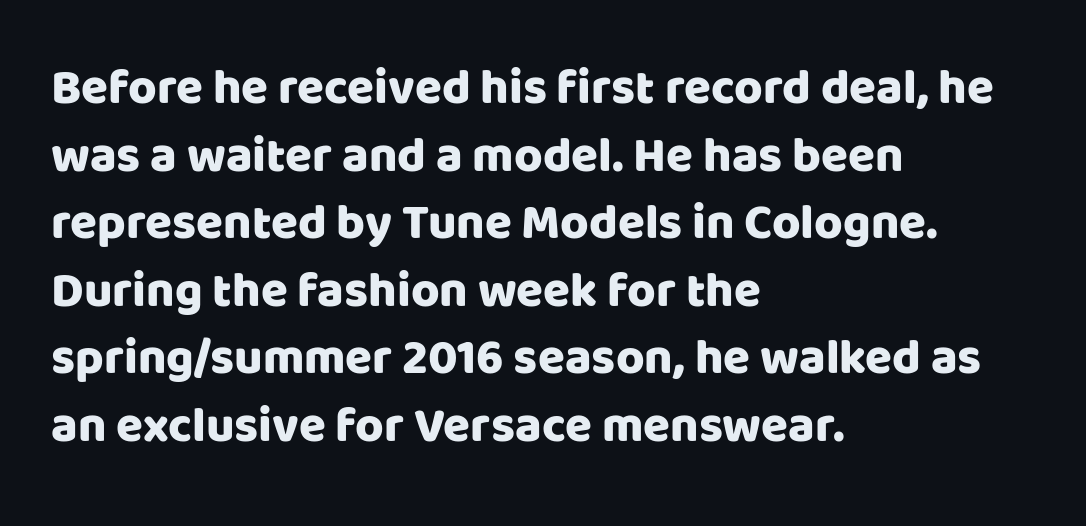
Bare-footed words on every line. Type style note: lacks serifs. Horizontal alignment here is leftward, the default for most running prose. Varying glyph widths throughout — classic text-font behaviour. This sample uses an upright cut, with every glyph sitting square on the baseline. The passage shown stacks its lines at a standard gap.
